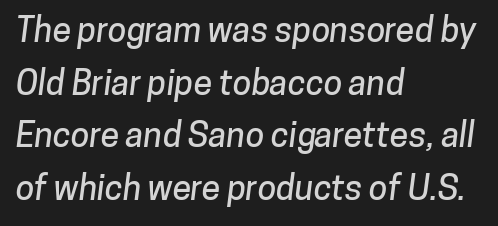
The image shows 34 px sans-serif type; set left-aligned, normal line spacing (1.55x), normal letter spacing, not underlined; low stroke contrast and a medium x-height.
